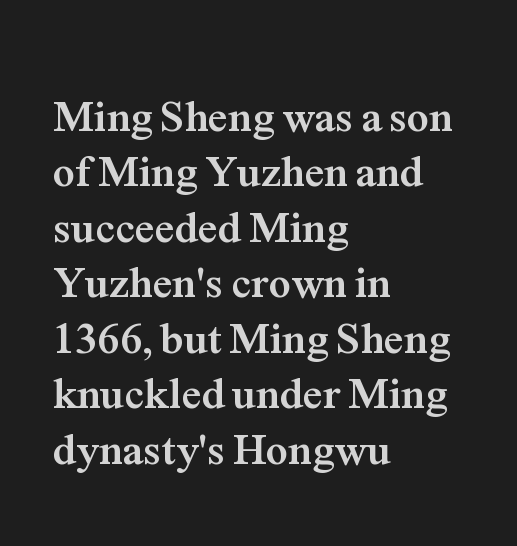
{"serif": "yes", "italic": "no", "bold": "yes", "weight": "semibold", "width": "normal", "stroke_contrast": "medium", "x_height": "medium", "monospaced": "no", "underline": "no", "align": "left", "line_spacing": "normal", "line_spacing_ratio": 1.26, "letter_spacing": "normal", "letter_spacing_em": 0.0, "glyph_px": 44}
